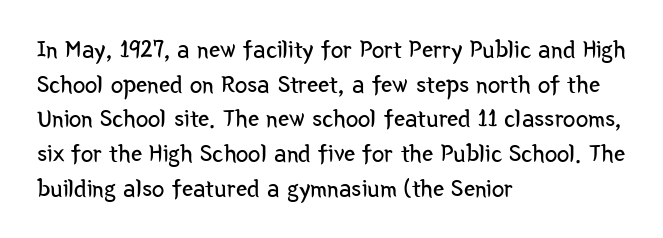
The image shows 25 px text type, upright; set left-aligned, normal line spacing (1.39x), normal letter spacing, not underlined.
